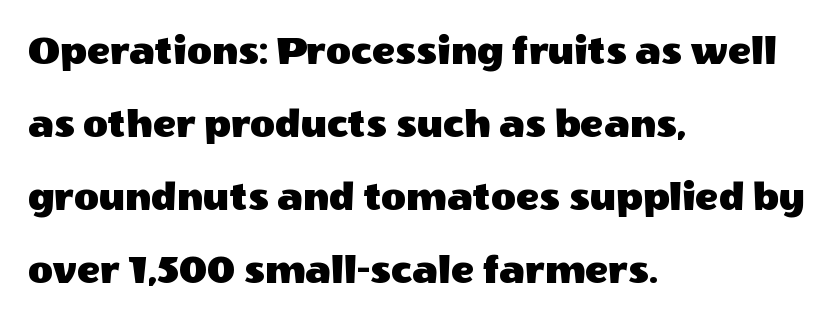
The image shows 43 px sans-serif type, upright; set left-aligned, normal line spacing (1.7x), normal letter spacing, not underlined; a large x-height.
